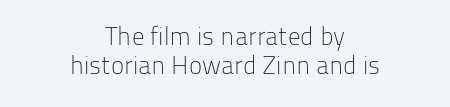
The rendering uses a small line-height, squeezing the rows. Each row of text sits above clean, open space. There is no visible air inserted between adjacent glyphs. Posture: upright roman.
